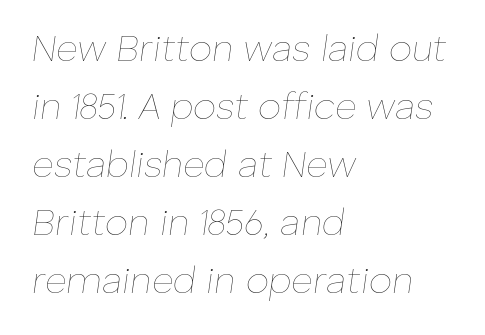
Q: Is the text bold? A: No.
Q: Is the text italic (slanted)? A: Yes, it leans right by about 8 degrees.
Q: Is the text underlined? A: No.
Q: How is the paragraph aligned? A: Left-aligned.
Q: Is the spacing between letters normal or unusually wide? A: Normal.
Q: Is the spacing between lines tight, normal or loose? A: Normal.
Q: Width (condensed, normal, or wide)? A: Normal.
Q: Stroke contrast? A: Low.
Q: x-height? A: Medium.
Q: Monospaced? A: No.
